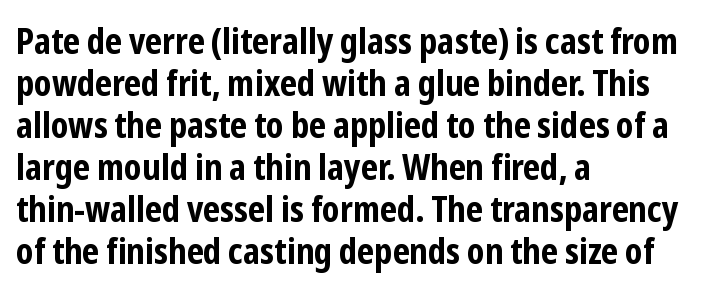
{"serif": "no", "italic": "no", "bold": "yes", "weight": "bold", "width": "condensed", "stroke_contrast": "low", "x_height": "medium", "monospaced": "no", "underline": "no", "align": "left", "line_spacing_ratio": 1.2, "letter_spacing": "normal", "letter_spacing_em": 0.0, "glyph_px": 35}
